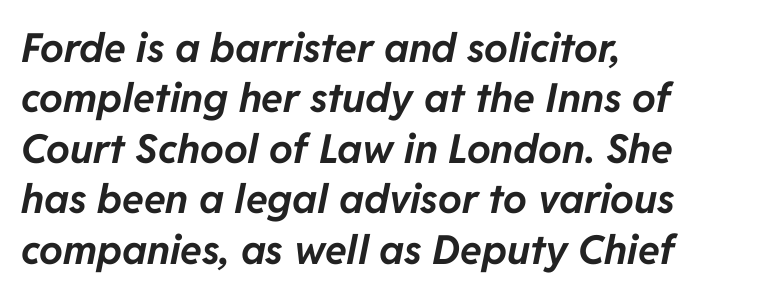
Q: Is the text bold? A: Yes.
Q: Is the text italic (slanted)? A: Yes, it leans right by about 11 degrees.
Q: Is the text underlined? A: No.
Q: How is the paragraph aligned? A: Left-aligned.
Q: Is the spacing between letters normal or unusually wide? A: Normal.
Q: Is the spacing between lines tight, normal or loose? A: Normal.
Q: Width (condensed, normal, or wide)? A: Normal.
Q: Stroke contrast? A: Low.
Q: x-height? A: Medium.
Q: Monospaced? A: No.
